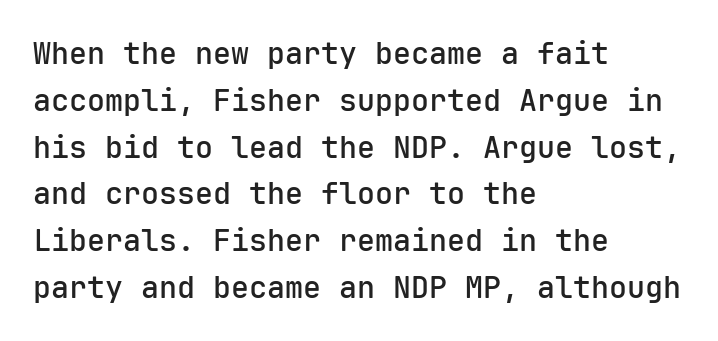
Q: Is the text bold? A: Semi-bold.
Q: Is the text italic (slanted)? A: No, it is upright.
Q: Is the typeface a serif or a sans-serif typeface? A: Sans-serif.
Q: Is the text underlined? A: No.
Q: How is the paragraph aligned? A: Left-aligned.
Q: Is the spacing between letters normal or unusually wide? A: Normal.
Q: Is the spacing between lines tight, normal or loose? A: Normal.
Q: Width (condensed, normal, or wide)? A: Normal.
Q: Stroke contrast? A: Low.
Q: x-height? A: Medium.
Q: Monospaced? A: Yes.
